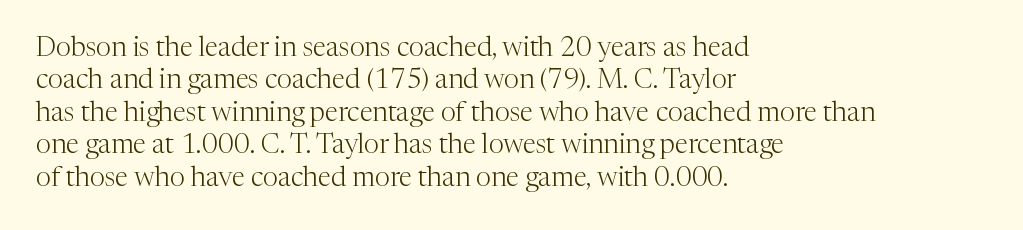
{"italic": "no", "bold": "no", "underline": "no", "align": "left", "line_spacing_ratio": 1.2, "letter_spacing": "normal", "letter_spacing_em": 0.0, "glyph_px": 27}
